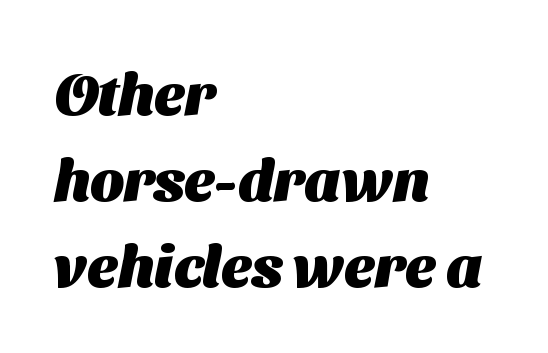
One-word summary of the alignment: left. A sans-serif font was chosen for this passage. How heavy is the stroke? Heavy — this is a bold. Rule under the text: the space is simply empty.
